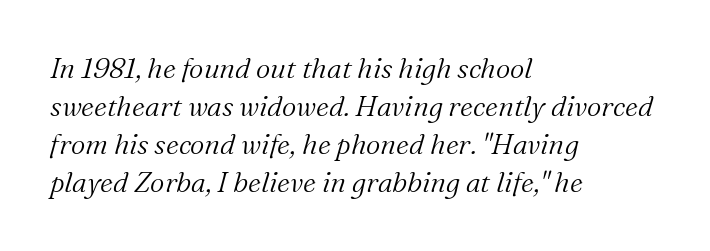
What stands out about the letter spacing? Nothing — it is the standard amount. You could not count columns in this text — the font is proportionally spaced. Quick note: underline off. These lines were composed using italics. Caption: face not bold, strokes unweighted.
